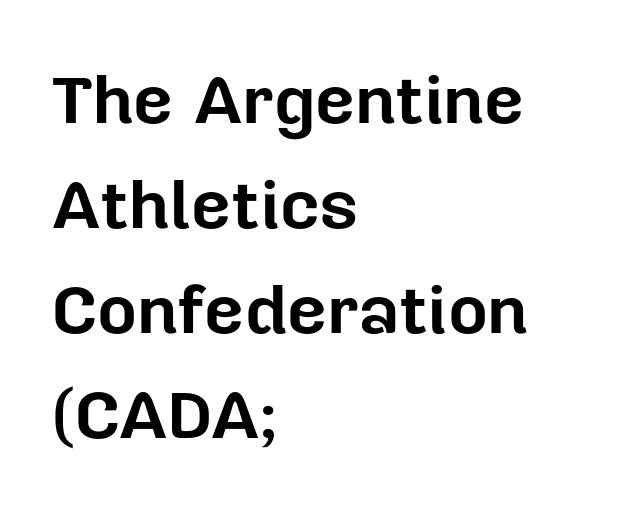
{"serif": "no", "italic": "no", "bold": "yes", "weight": "bold", "width": "normal", "stroke_contrast": "low", "x_height": "medium", "monospaced": "no", "underline": "no", "align": "left", "line_spacing": "normal", "line_spacing_ratio": 1.52, "letter_spacing": "normal", "letter_spacing_em": 0.0, "glyph_px": 69}
